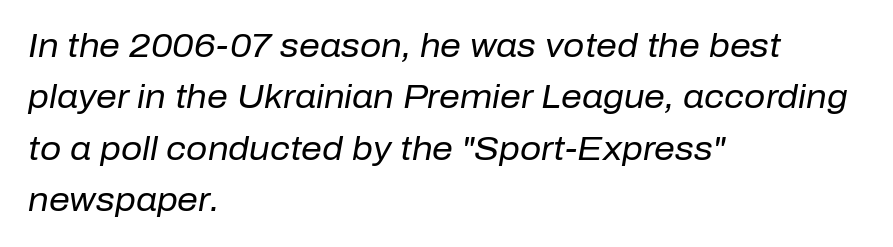
{"italic": "yes", "lean": "right", "slant_degrees": 10, "bold": "no", "weight": "regular", "width": "normal", "stroke_contrast": "low", "x_height": "medium", "monospaced": "no", "underline": "no", "align": "left", "line_spacing": "normal", "line_spacing_ratio": 1.56, "letter_spacing": "normal", "letter_spacing_em": 0.0, "glyph_px": 33}
